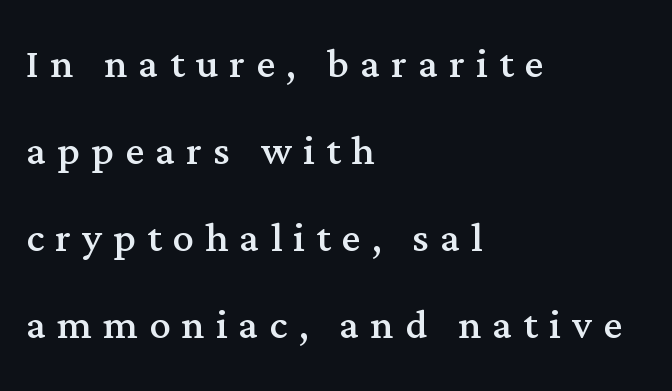
Words appear elongated and porous because spacing is wide. A typesetter would label this face a serif. These glyphs show unthickened strokes, regular width or finer. Note the varied advance widths — an 'i' is clearly narrower than an 'm'.
